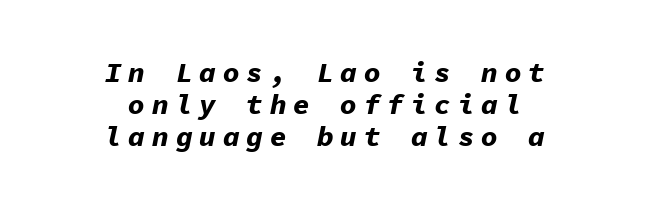
Q: Is the text bold? A: Yes.
Q: Is the text italic (slanted)? A: Yes, it leans right by about 11 degrees.
Q: Is the text underlined? A: No.
Q: How is the paragraph aligned? A: Centered.
Q: Is the spacing between letters normal or unusually wide? A: Unusually wide.
Q: Is the spacing between lines tight, normal or loose? A: Tight.
Q: Width (condensed, normal, or wide)? A: Normal.
Q: Stroke contrast? A: Low.
Q: x-height? A: Medium.
Q: Monospaced? A: Yes.
